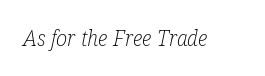
The image shows 21 px text type, italic (leaning right); set normal letter spacing, not underlined.
